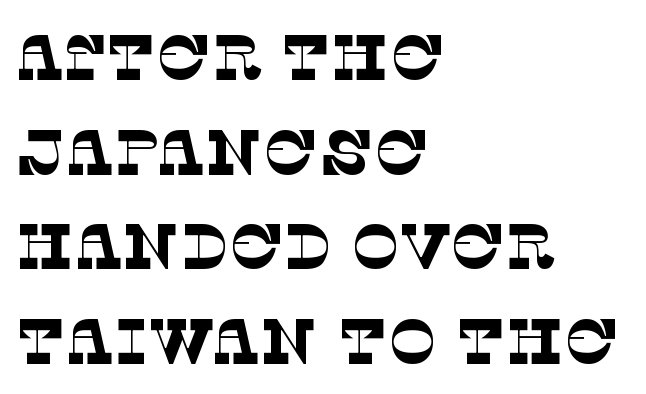
The image shows 64 px thin serif type; set left-aligned, normal line spacing (1.48x), normal letter spacing, not underlined; low stroke contrast and a large x-height.
